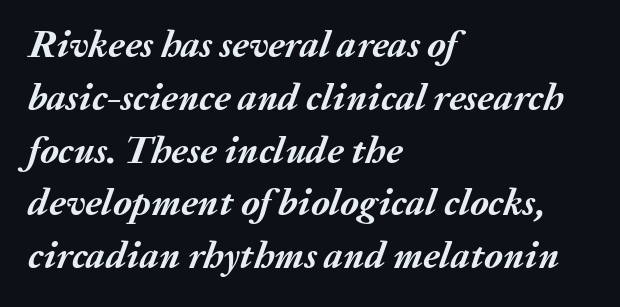
Between one letter and the next there's only the usual sliver of space. Notice how descenders clear the ascenders below comfortably — that's standard leading. Anything drawn beneath the words? Only blank space. Looking at the ascenders, they clearly lean. Each letter keeps its own natural width here, so spacing adapts to shape. Short and long lines alike share a common starting point at left.
